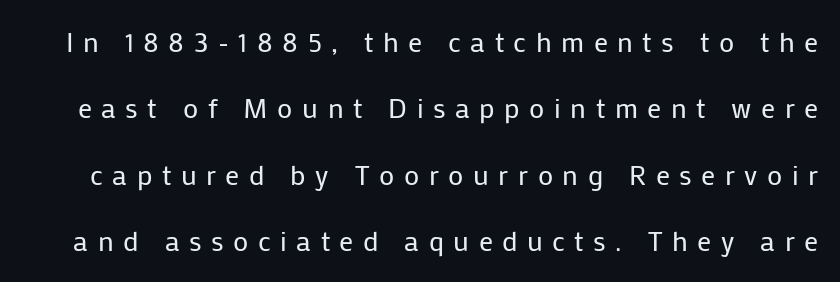
{"serif": "no", "italic": "no", "bold": "no", "weight": "regular", "width": "normal", "stroke_contrast": "low", "x_height": "medium", "monospaced": "no", "underline": "no", "line_spacing": "loose", "line_spacing_ratio": 2.37, "letter_spacing": "wide", "letter_spacing_em": 0.34, "glyph_px": 28}
